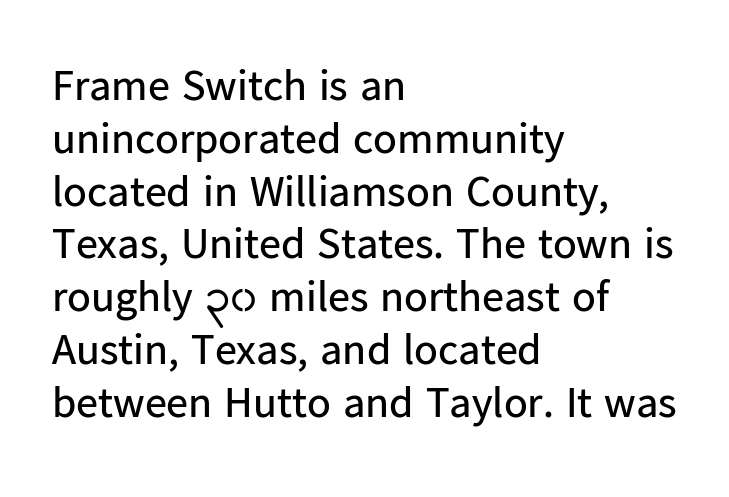
Q: Is the text bold? A: No.
Q: Is the text italic (slanted)? A: No, it is upright.
Q: Is the typeface a serif or a sans-serif typeface? A: Sans-serif.
Q: Is the text underlined? A: No.
Q: How is the paragraph aligned? A: Left-aligned.
Q: Is the spacing between letters normal or unusually wide? A: Normal.
Q: Width (condensed, normal, or wide)? A: Normal.
Q: Stroke contrast? A: Low.
Q: x-height? A: Medium.
Q: Monospaced? A: No.
